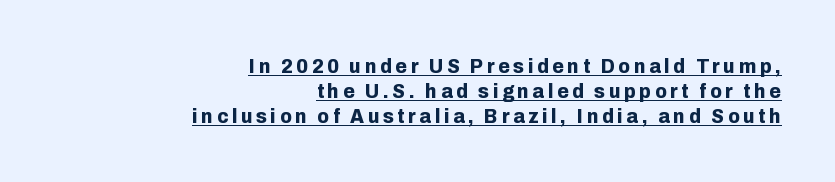
Q: Is the text bold? A: Yes.
Q: Is the text italic (slanted)? A: No, it is upright.
Q: Is the text underlined? A: Yes.
Q: How is the paragraph aligned? A: Right-aligned.
